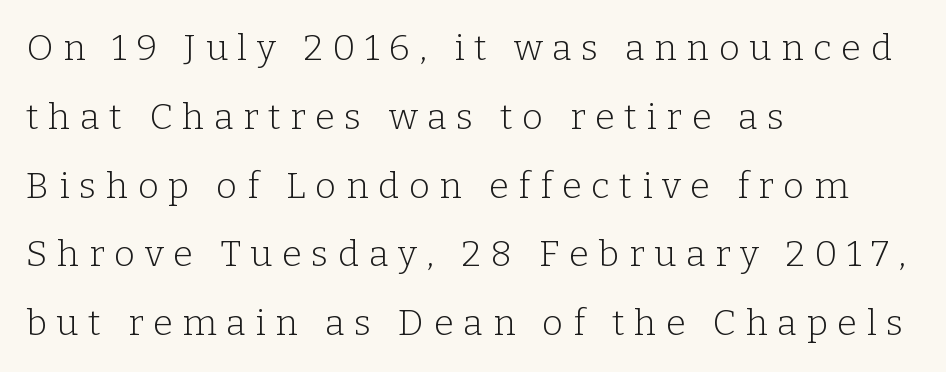
{"serif": "yes", "italic": "no", "bold": "no", "weight": "light", "width": "normal", "stroke_contrast": "low", "x_height": "medium", "monospaced": "no", "underline": "no", "align": "left", "line_spacing": "loose", "line_spacing_ratio": 1.91, "letter_spacing": "wide", "letter_spacing_em": 0.27, "glyph_px": 36}
